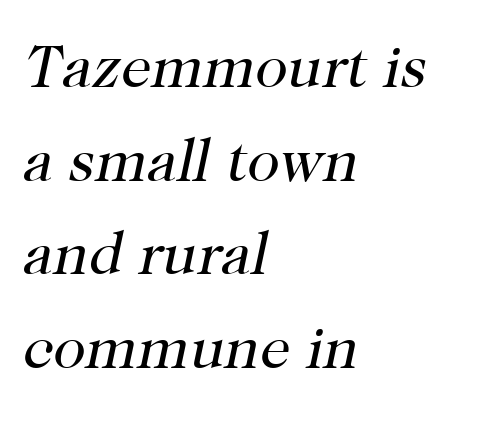
Interline gaps are of average width in this sample. The passage shown is not bold in any degree. Leftover space on each line is placed entirely after the last word. These lines are rendered in a variable-pitch font.
